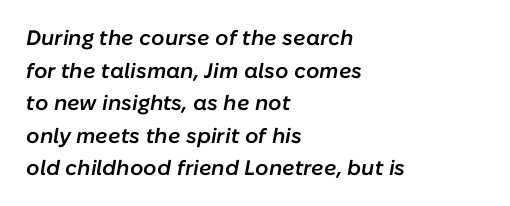
The image shows 21 px text type, italic (leaning right); set left-aligned, normal line spacing (1.55x), normal letter spacing, not underlined.
